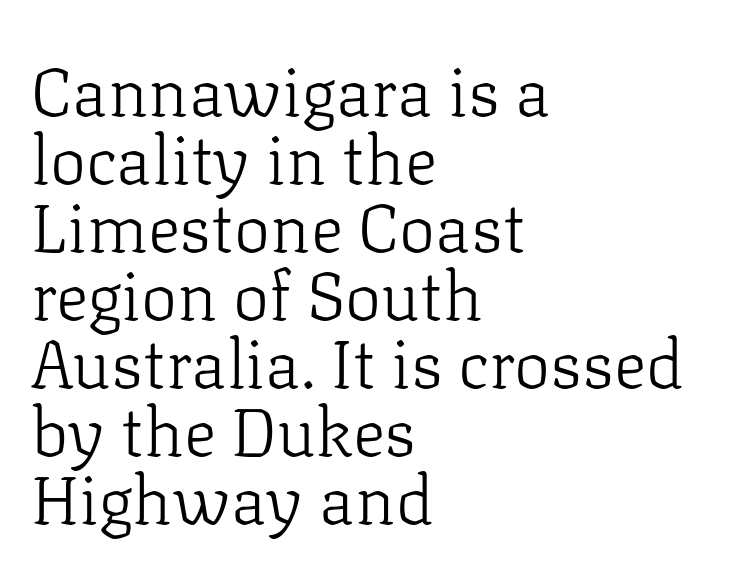
The image shows 68 px light serif type, upright; set left-aligned, tight line spacing (1.0x), normal letter spacing, not underlined; low stroke contrast and a medium x-height.
